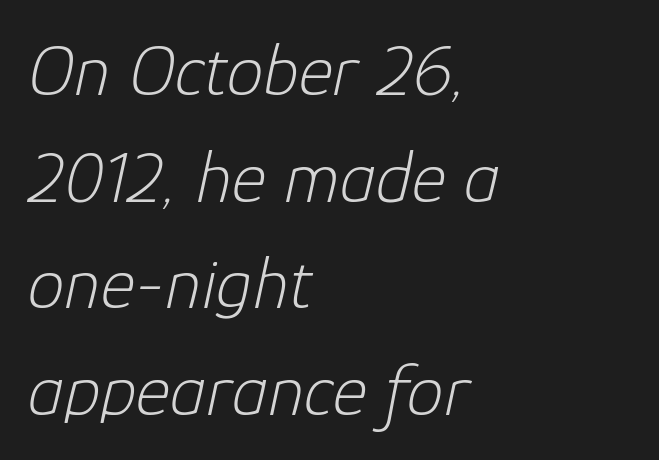
You could call the tracking neutral — neither tight nor loose. In CSS terms this would be text-align: left. An italicized treatment has been applied to the whole sample. Spacing verdict: proportional, widths tailored to each character. Vertical spacing — default.
